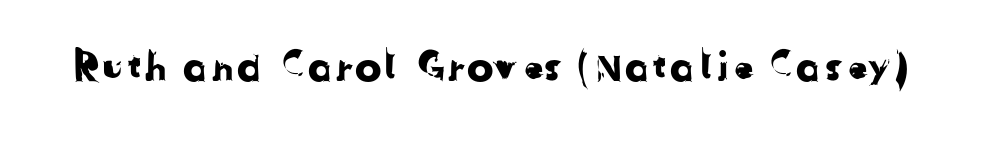
The face used here is proportionally spaced, like ordinary book or web type. The letters carry no serifs — their stems end cleanly without finishing strokes. Each row of text sits above clean, open space. The tracking reads as untouched default to a designer's eye.
